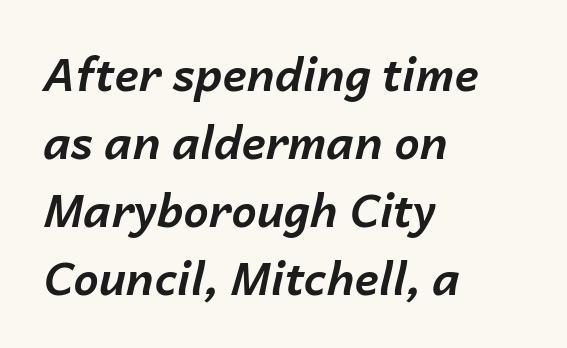
Q: Is the text bold? A: Yes.
Q: Is the text italic (slanted)? A: Yes, it leans right by about 14 degrees.
Q: Is the text underlined? A: No.
Q: How is the paragraph aligned? A: Left-aligned.
Q: Is the spacing between letters normal or unusually wide? A: Normal.
Q: Is the spacing between lines tight, normal or loose? A: Normal.
Q: Width (condensed, normal, or wide)? A: Normal.
Q: Stroke contrast? A: Low.
Q: x-height? A: Medium.
Q: Monospaced? A: No.
